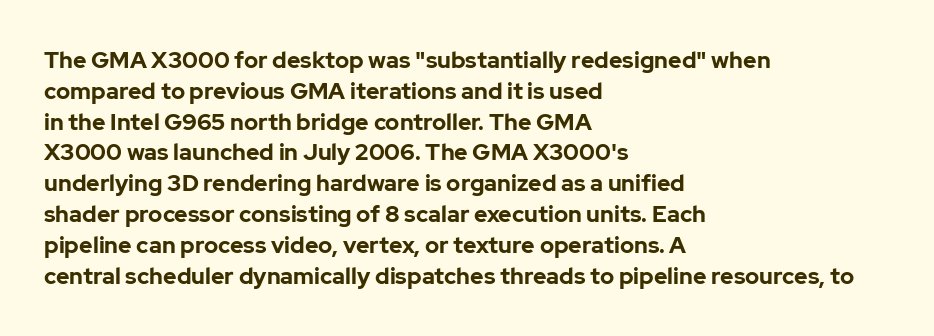
Q: Is the text bold? A: Yes.
Q: Is the text italic (slanted)? A: No, it is upright.
Q: Is the text underlined? A: No.
Q: How is the paragraph aligned? A: Left-aligned.
Q: Is the spacing between letters normal or unusually wide? A: Normal.
Q: Is the spacing between lines tight, normal or loose? A: Normal.
